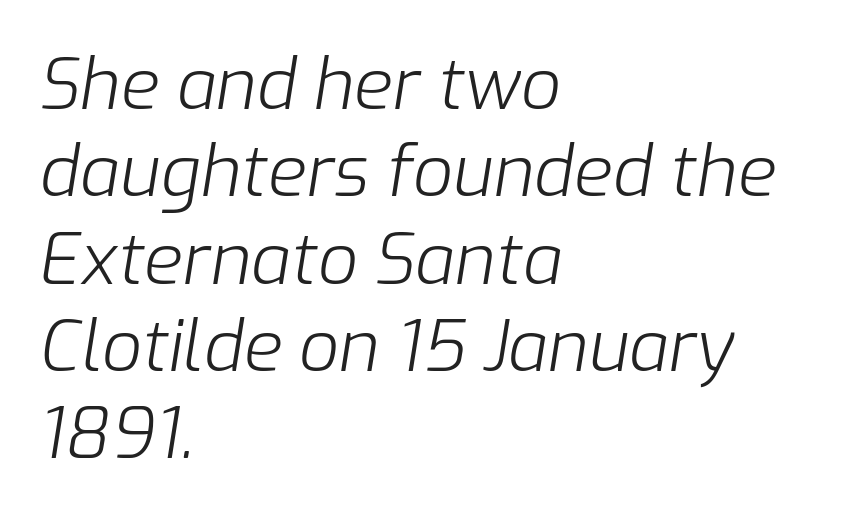
The image shows 71 px light type, italic (leaning right); set left-aligned, line spacing 1.23x, normal letter spacing, not underlined; low stroke contrast and a medium x-height.
